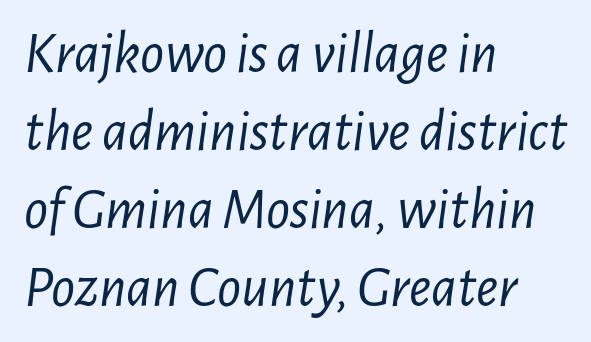
{"italic": "yes", "lean": "right", "slant_degrees": 7, "bold": "no", "weight": "light", "width": "condensed", "stroke_contrast": "low", "x_height": "medium", "monospaced": "no", "underline": "no", "align": "left", "line_spacing": "normal", "line_spacing_ratio": 1.32, "letter_spacing": "normal", "letter_spacing_em": 0.0, "glyph_px": 59}
